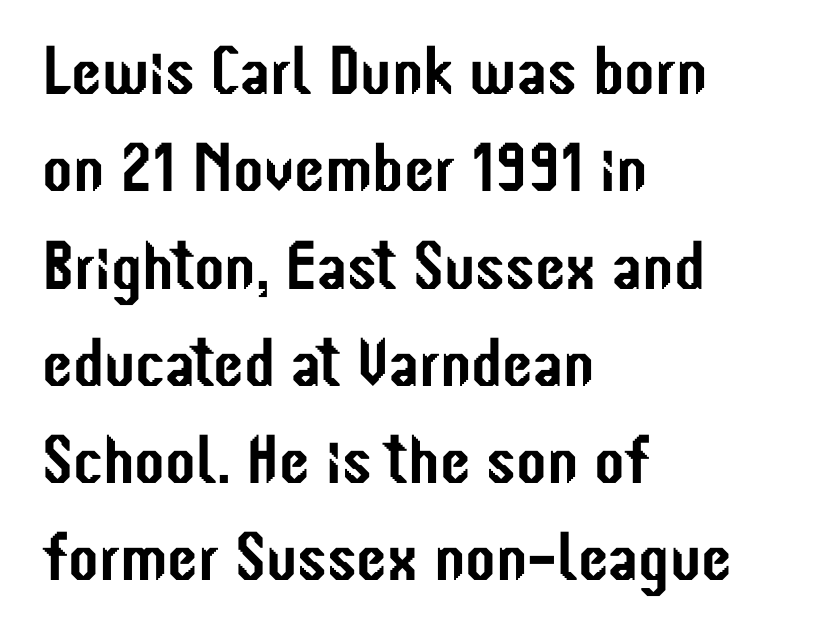
If you drew a line through each stem, it would be perfectly vertical. The letters advance in unequal steps, a hallmark of proportional type. Type without underlining. The horizontal fit of the characters is conventional and even.
